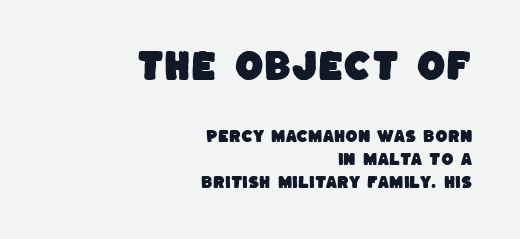
Here the first block reads like a headline and the second like body copy. The typesetter chose a ragged-left arrangement here. Students, observe: this is what conventionally led text looks like. Is this a fixed-width face? No — the glyphs have proportional, varying widths.
